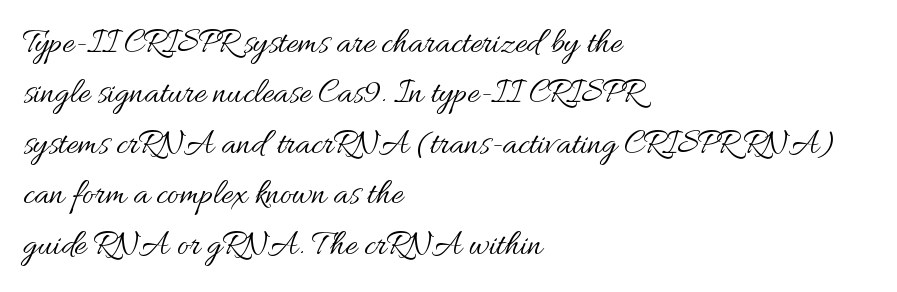
{"bold": "no", "weight": "regular", "width": "normal", "stroke_contrast": "medium", "x_height": "small", "monospaced": "no", "underline": "no", "align": "left", "line_spacing": "normal", "line_spacing_ratio": 1.44, "letter_spacing": "normal", "letter_spacing_em": 0.0, "glyph_px": 35}
